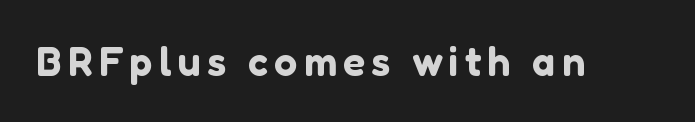
Q: Is the text italic (slanted)? A: No, it is upright.
Q: Is the typeface a serif or a sans-serif typeface? A: Sans-serif.
Q: Is the text underlined? A: No.
Q: Width (condensed, normal, or wide)? A: Normal.
Q: Stroke contrast? A: Low.
Q: x-height? A: Medium.
Q: Monospaced? A: No.
